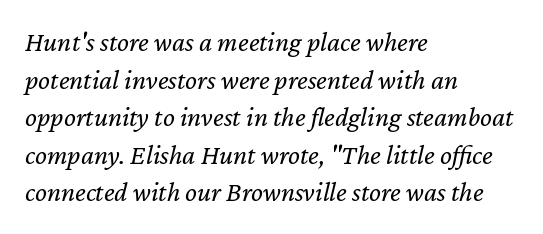
A bare baseline throughout the passage. The font is comparable to plain body text, perhaps lighter. These lines stack with their left ends in a neat column. Spacing verdict: proportional, widths tailored to each character. The lines sit at an ordinary, default distance from one another. The gaps between neighbouring characters are ordinary and unremarkable.
